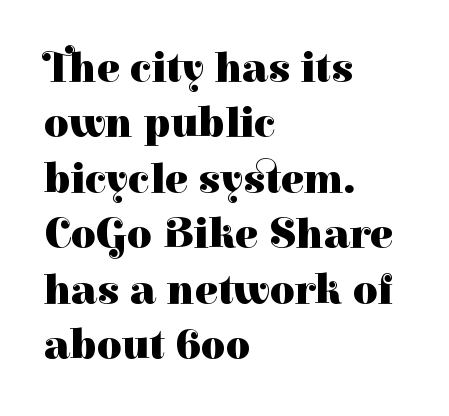
The image shows 43 px heavy serif type, upright; set left-aligned, normal line spacing (1.29x), normal letter spacing, not underlined; high stroke contrast and a medium x-height.
